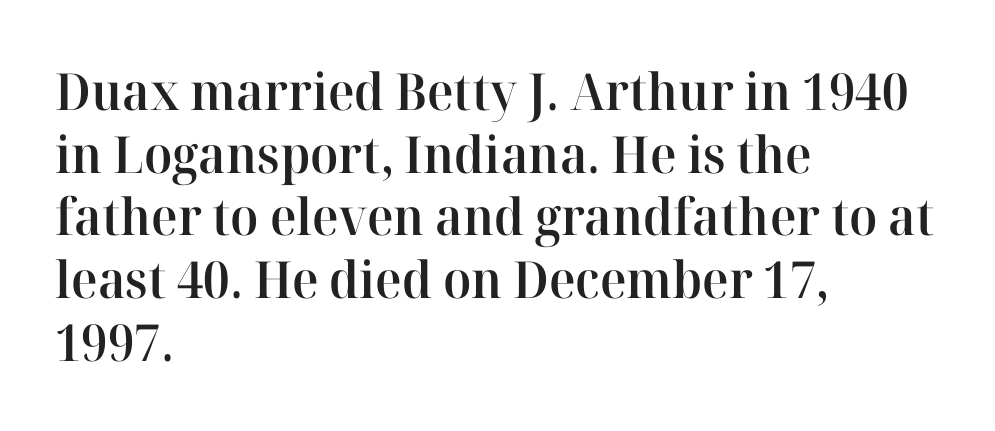
A typesetter would call this proportional, since set widths differ per character. Rule under the text: the space is simply empty. The face used here is rendered with its standard letterfit. Are there feet on the stems? There are — it's a serif. In terms of weight, the rendering is demibold, just under bold. Every row of glyphs begins at an identical x-position on the left.
